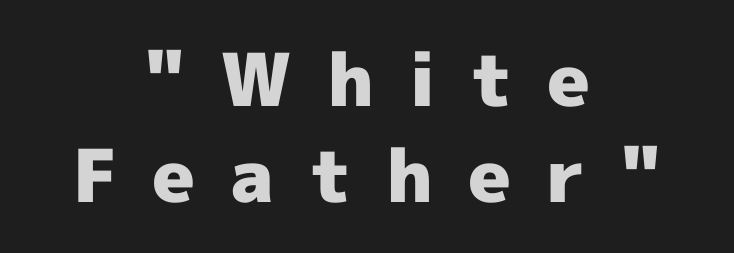
The gap between lines stays unmarked. The typography opts for an upright posture over an oblique one. Vertically, the passage feels balanced, rows spaced as you'd expect. In CSS terms this would be text-align: center.
